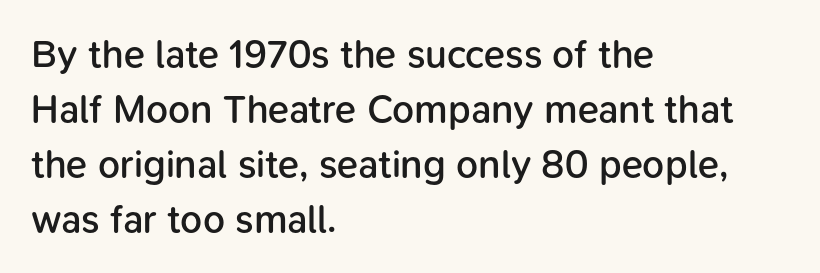
Q: Is the text bold? A: Semi-bold.
Q: Is the text italic (slanted)? A: No, it is upright.
Q: Is the typeface a serif or a sans-serif typeface? A: Sans-serif.
Q: Is the text underlined? A: No.
Q: How is the paragraph aligned? A: Left-aligned.
Q: Is the spacing between letters normal or unusually wide? A: Normal.
Q: Is the spacing between lines tight, normal or loose? A: Normal.
Q: Width (condensed, normal, or wide)? A: Normal.
Q: Stroke contrast? A: Low.
Q: x-height? A: Medium.
Q: Monospaced? A: No.
